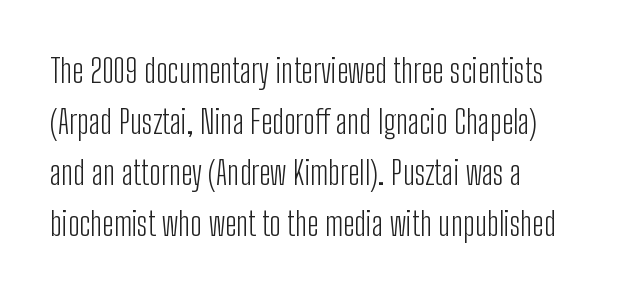
Q: Is the text bold? A: No.
Q: Is the text italic (slanted)? A: No, it is upright.
Q: Is the typeface a serif or a sans-serif typeface? A: Sans-serif.
Q: Is the text underlined? A: No.
Q: How is the paragraph aligned? A: Left-aligned.
Q: Is the spacing between letters normal or unusually wide? A: Normal.
Q: Is the spacing between lines tight, normal or loose? A: Normal.
Q: Width (condensed, normal, or wide)? A: Condensed.
Q: Stroke contrast? A: Low.
Q: x-height? A: Medium.
Q: Monospaced? A: No.
